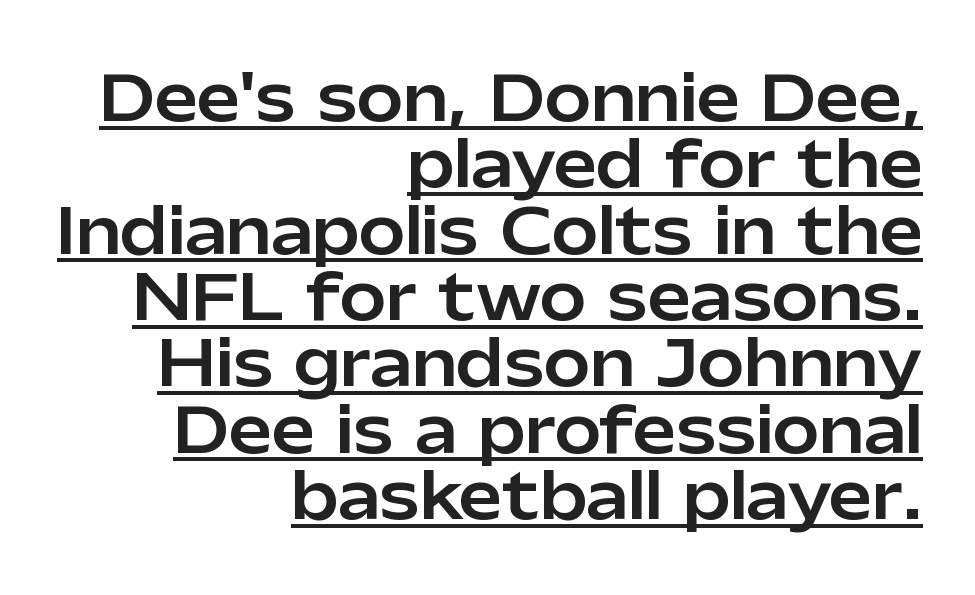
The image shows 62 px sans-serif type, upright; set right-aligned, tight line spacing (1.07x), normal letter spacing, underlined; low stroke contrast and a medium x-height.
